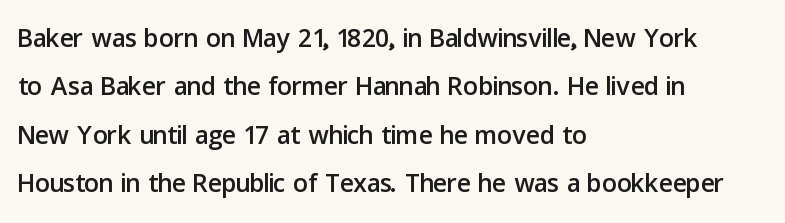
Q: Is the text italic (slanted)? A: No, it is upright.
Q: Is the typeface a serif or a sans-serif typeface? A: Sans-serif.
Q: Is the text underlined? A: No.
Q: How is the paragraph aligned? A: Left-aligned.
Q: Is the spacing between letters normal or unusually wide? A: Normal.
Q: Is the spacing between lines tight, normal or loose? A: Normal.
Q: Width (condensed, normal, or wide)? A: Normal.
Q: Stroke contrast? A: Low.
Q: x-height? A: Medium.
Q: Monospaced? A: No.
